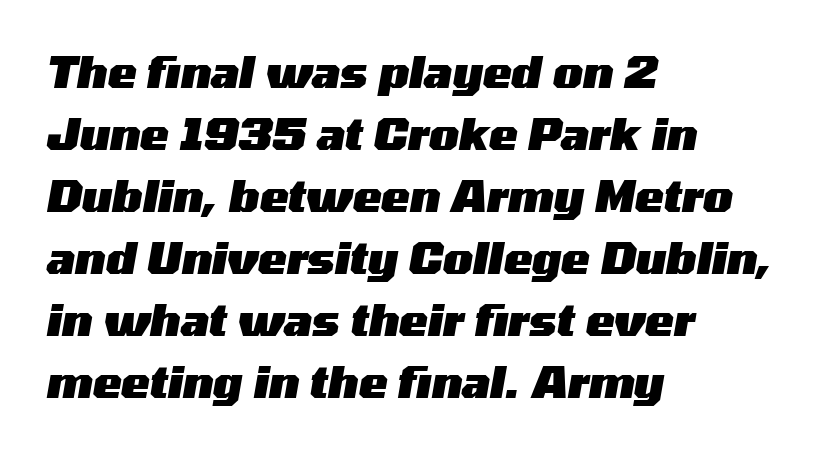
These lines are rendered in a variable-pitch font. Looking at the ascenders, they clearly lean. Caption: bold face, heavy strokes. The block of text has a typical density, with ordinary space between rows. You could call the tracking neutral — neither tight nor loose.
